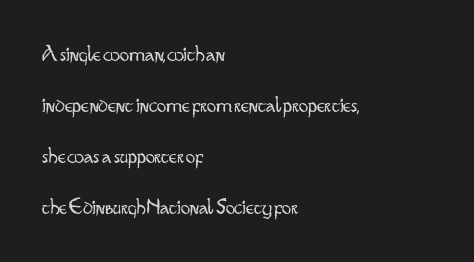
Q: Is the text bold? A: No.
Q: Is the text italic (slanted)? A: No, it is upright.
Q: Is the text underlined? A: No.
Q: How is the paragraph aligned? A: Left-aligned.
Q: Is the spacing between letters normal or unusually wide? A: Normal.
Q: Is the spacing between lines tight, normal or loose? A: Loose.
